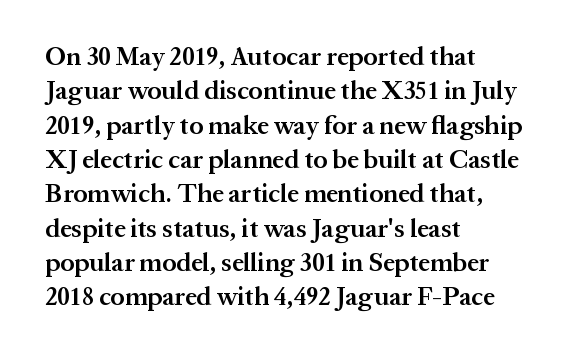
Q: Is the text bold? A: Semi-bold.
Q: Is the text italic (slanted)? A: No, it is upright.
Q: Is the text underlined? A: No.
Q: How is the paragraph aligned? A: Left-aligned.
Q: Is the spacing between letters normal or unusually wide? A: Normal.
Q: Is the spacing between lines tight, normal or loose? A: Normal.
